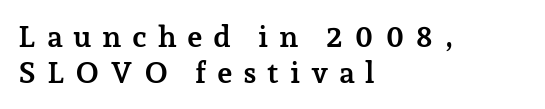
The image shows 30 px semibold serif type, upright; set left-aligned, line spacing 1.19x, unusually wide letter spacing (+0.35 em), not underlined; low stroke contrast and a medium x-height.
